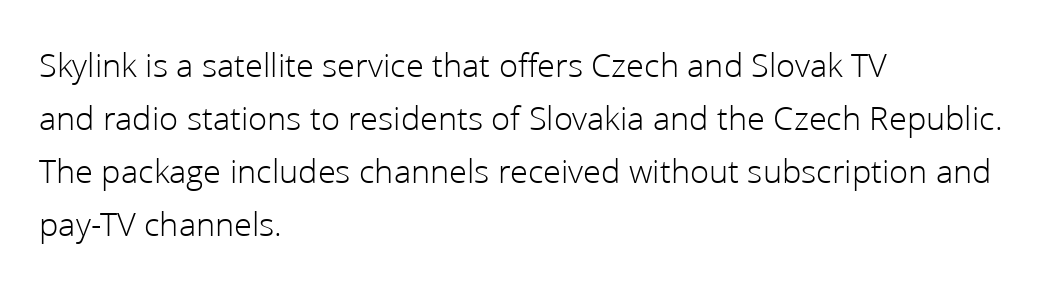
{"serif": "no", "italic": "no", "bold": "no", "weight": "light", "width": "normal", "stroke_contrast": "low", "x_height": "medium", "monospaced": "no", "underline": "no", "align": "left", "line_spacing": "normal", "line_spacing_ratio": 1.51, "letter_spacing": "normal", "letter_spacing_em": 0.0, "glyph_px": 35}
